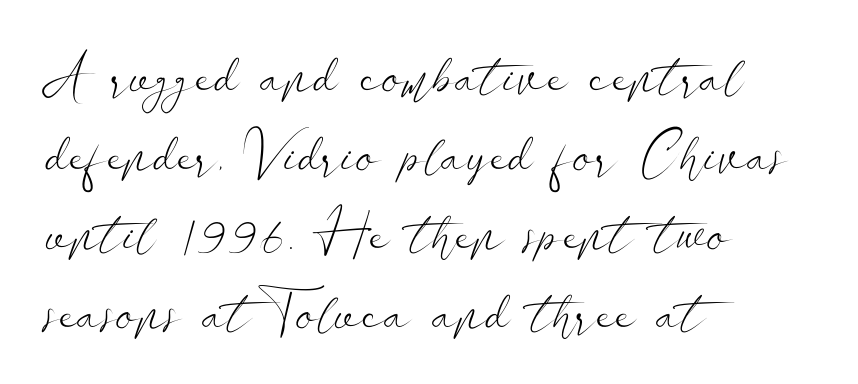
{"serif": "no", "bold": "no", "weight": "light", "width": "wide", "stroke_contrast": "low", "x_height": "small", "monospaced": "no", "underline": "no", "align": "left", "line_spacing": "normal", "line_spacing_ratio": 1.41, "letter_spacing": "normal", "letter_spacing_em": 0.0, "glyph_px": 56}
